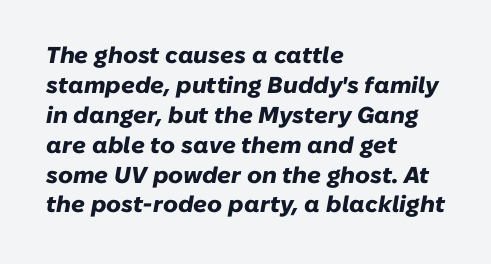
A typesetter would call this leading conventional body-copy spacing. In terms of letterspacing, this is plain default setting. The passage shown is emphatically bold. Descender tails drop into unmarked territory. It's the slanting kind of type. One-word summary of the alignment: left.
